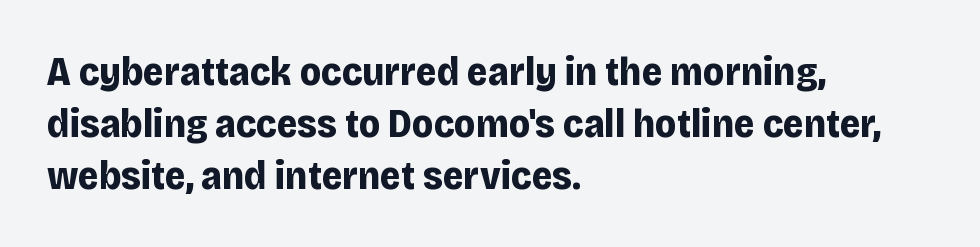
The glyphs in this specimen are sans serif. The vertical gap from one line to the next is medium. Caption: standard tracking, unaltered. A student would call this left alignment; a typographer would say flush left, rag right. Quick note: not italic, upright. This rendering features lettering with no underline.
